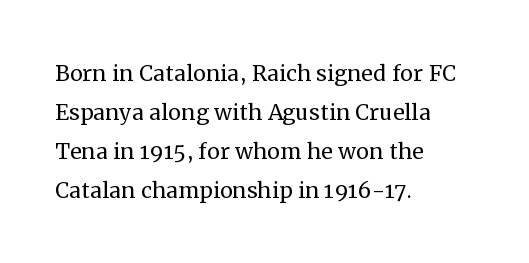
The foot of each line stays bare and open. Is the type heavy? It reads as light-to-regular instead. In CSS terms this would be text-align: left. These lines are rendered in a variable-pitch font. The text was rendered using a seriffed face with decorative stroke endings. If you drew a line through each stem, it would be perfectly vertical.
